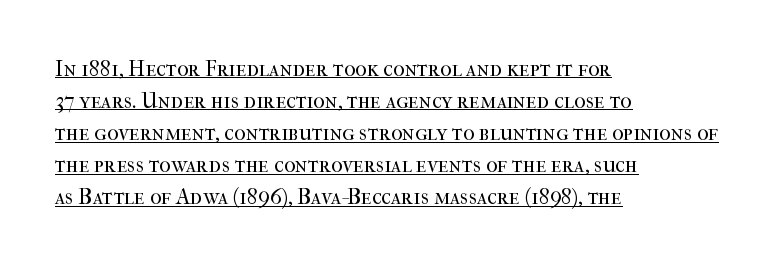
{"italic": "no", "bold": "no", "underline": "yes", "align": "left", "line_spacing": "normal", "line_spacing_ratio": 1.46, "letter_spacing": "normal", "letter_spacing_em": 0.0, "glyph_px": 22}
